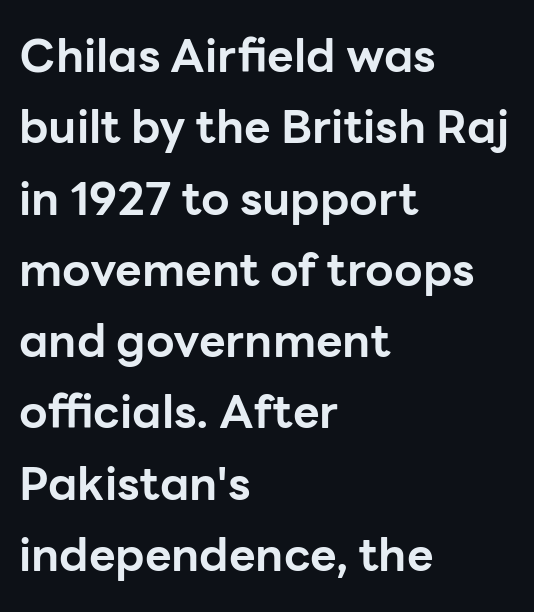
The glyphs in this specimen are sans serif. Short note: letters normally spaced. The rag falls on the right side of this text block. Is the type bold? Yes — the strokes are clearly thick and heavy.
